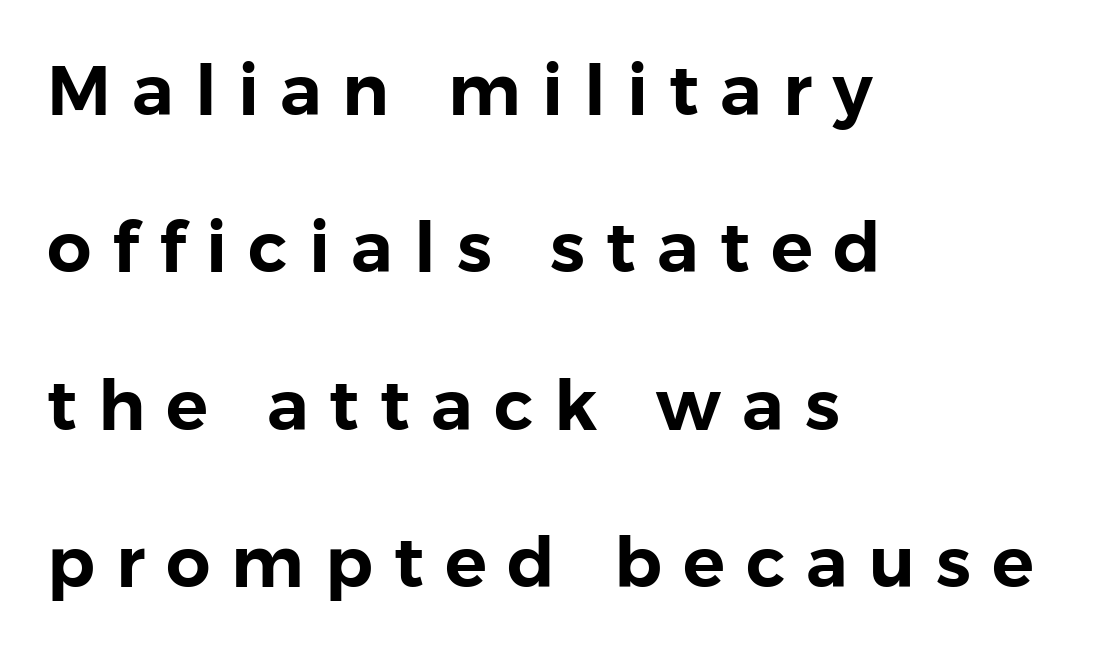
Type without underlining. The letters advance in unequal steps, a hallmark of proportional type. This rendering uses left alignment, leaving the right contour irregular. It's the straight-up-and-down kind of type.
